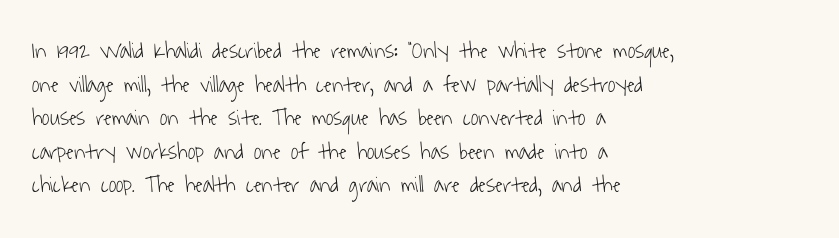
The image shows 23 px text type; set left-aligned, normal line spacing (1.46x), normal letter spacing, not underlined.
